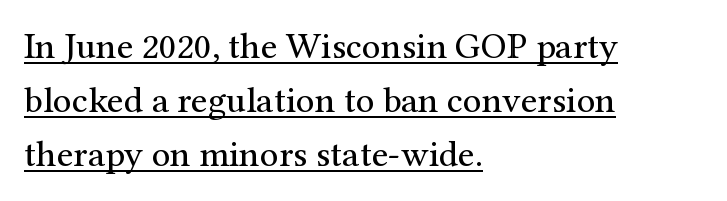
The typesetting does not lean heavy: it is not bold. Every character sits straight up, as roman type does. Glance below the letters and you will spot a drawn line. This sample is left-justified, so line endings fall wherever the words run out. Each word holds together tightly as a unit, with standard inter-letter gaps. The rows are spaced the way most documents space them.
